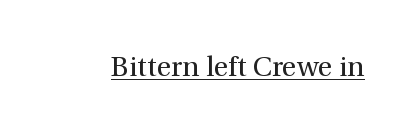
Q: Is the text bold? A: No.
Q: Is the text italic (slanted)? A: No, it is upright.
Q: Is the typeface a serif or a sans-serif typeface? A: Serif.
Q: Is the text underlined? A: Yes.
Q: Is the spacing between letters normal or unusually wide? A: Normal.
Q: Width (condensed, normal, or wide)? A: Normal.
Q: Stroke contrast? A: Medium.
Q: x-height? A: Medium.
Q: Monospaced? A: No.
